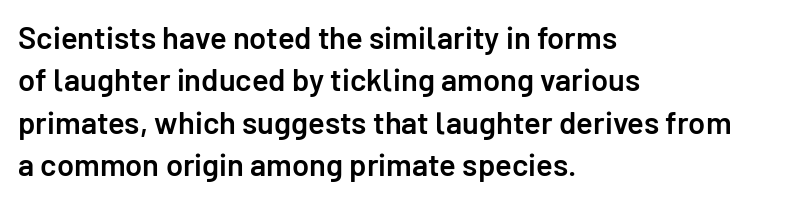
Students, this is semibold: more ink than regular, less than bold. Letterform terminals end flat and unadorned throughout the passage. Caption: standard tracking, unaltered. The face used here is proportionally spaced, like ordinary book or web type. Does the leading feel generous? No, just average. A bare baseline throughout the passage.
